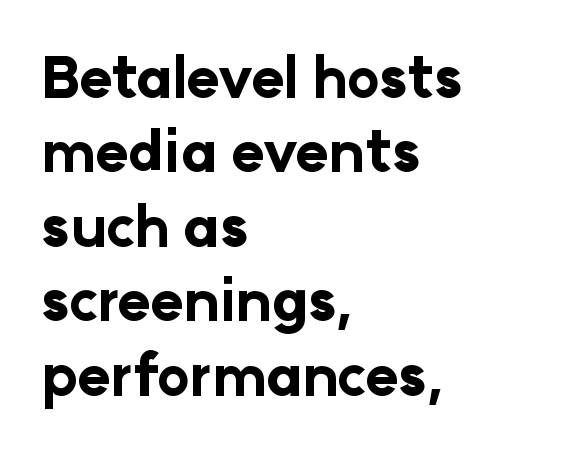
Q: Is the text bold? A: Yes.
Q: Is the text italic (slanted)? A: No, it is upright.
Q: Is the typeface a serif or a sans-serif typeface? A: Sans-serif.
Q: Is the text underlined? A: No.
Q: How is the paragraph aligned? A: Left-aligned.
Q: Is the spacing between letters normal or unusually wide? A: Normal.
Q: Is the spacing between lines tight, normal or loose? A: Normal.
Q: Width (condensed, normal, or wide)? A: Normal.
Q: Stroke contrast? A: Low.
Q: x-height? A: Medium.
Q: Monospaced? A: No.
